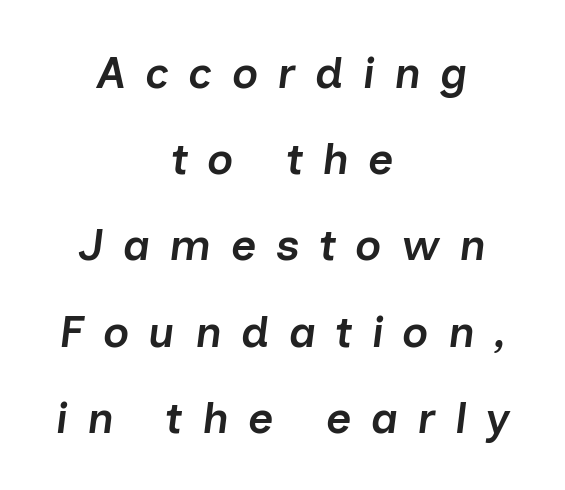
{"italic": "yes", "lean": "right", "slant_degrees": 7, "bold": "semi", "weight": "semibold", "width": "normal", "stroke_contrast": "low", "x_height": "medium", "monospaced": "no", "underline": "no", "align": "center", "line_spacing": "loose", "line_spacing_ratio": 1.96, "letter_spacing": "wide", "letter_spacing_em": 0.44, "glyph_px": 44}
